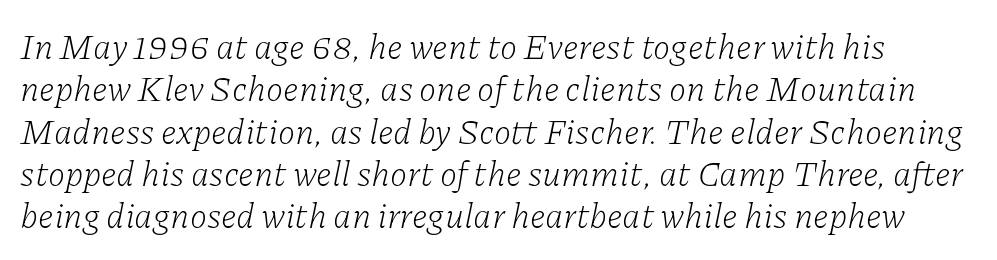
Q: Is the text bold? A: No.
Q: Is the text italic (slanted)? A: Yes, it leans right by about 11 degrees.
Q: Is the typeface a serif or a sans-serif typeface? A: Serif.
Q: Is the text underlined? A: No.
Q: Is the spacing between letters normal or unusually wide? A: Normal.
Q: Width (condensed, normal, or wide)? A: Normal.
Q: Stroke contrast? A: Low.
Q: x-height? A: Medium.
Q: Monospaced? A: No.
